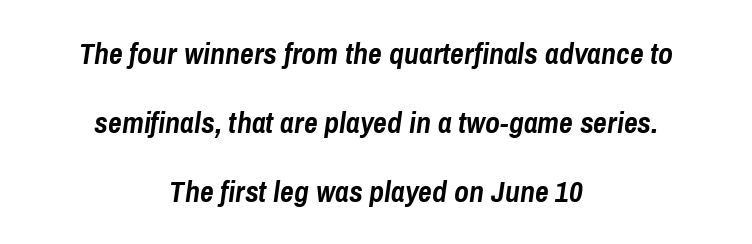
Type without underlining. These lines are rendered in a variable-pitch font. Rows of type keep a wide berth in the vertical direction. The sample has been set heavy, in full bold. Horizontally, the lines are justified to the midpoint only.
